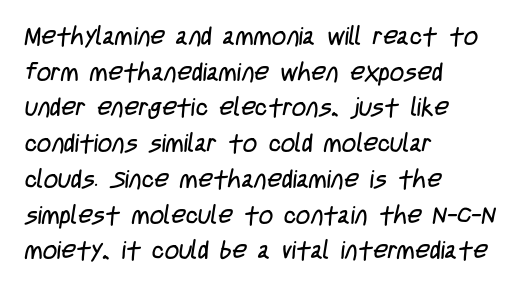
Q: Is the text bold? A: No.
Q: Is the text underlined? A: No.
Q: How is the paragraph aligned? A: Left-aligned.
Q: Is the spacing between letters normal or unusually wide? A: Normal.
Q: Is the spacing between lines tight, normal or loose? A: Normal.
